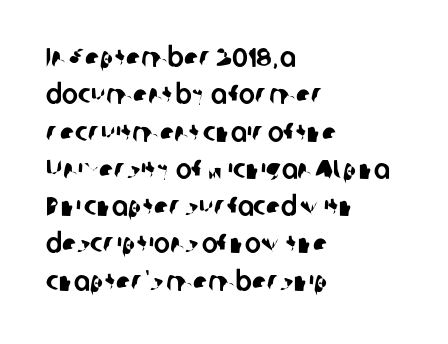
{"underline": "no", "align": "left", "line_spacing": "normal", "line_spacing_ratio": 1.38, "letter_spacing": "normal", "letter_spacing_em": 0.0, "glyph_px": 27}
